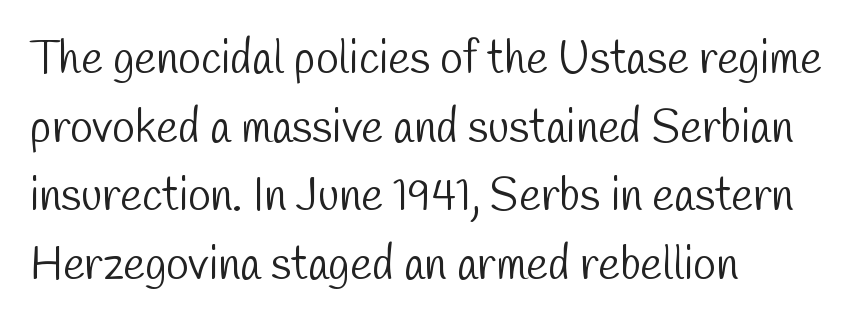
Q: Is the text bold? A: No.
Q: Is the typeface a serif or a sans-serif typeface? A: Sans-serif.
Q: Is the text underlined? A: No.
Q: How is the paragraph aligned? A: Left-aligned.
Q: Is the spacing between letters normal or unusually wide? A: Normal.
Q: Is the spacing between lines tight, normal or loose? A: Normal.
Q: Width (condensed, normal, or wide)? A: Condensed.
Q: Stroke contrast? A: Low.
Q: x-height? A: Medium.
Q: Monospaced? A: No.
